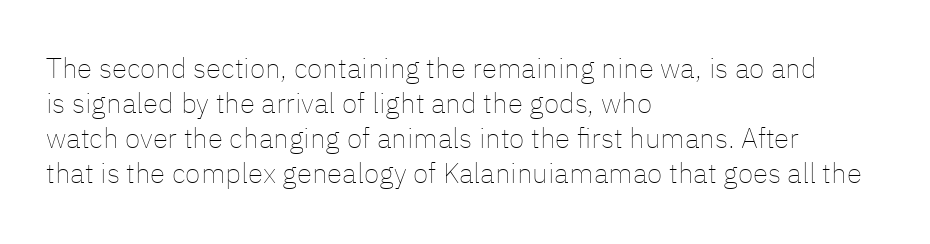
Q: Is the text bold? A: No.
Q: Is the text italic (slanted)? A: No, it is upright.
Q: Is the text underlined? A: No.
Q: How is the paragraph aligned? A: Left-aligned.
Q: Is the spacing between letters normal or unusually wide? A: Normal.
Q: Is the spacing between lines tight, normal or loose? A: Normal.
Q: Width (condensed, normal, or wide)? A: Normal.
Q: Stroke contrast? A: Low.
Q: x-height? A: Medium.
Q: Monospaced? A: No.
